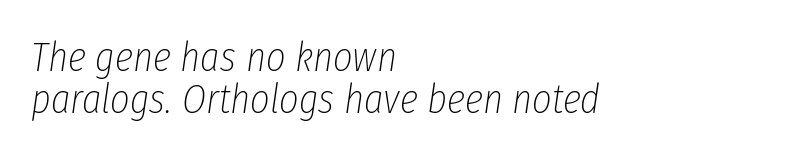
Does extra space separate the letters? No, they use regular spacing. Horizontal alignment here is leftward, the default for most running prose. Do the characters align in a grid? No, the font is proportional. Nothing heavy about these letters — not bold at all. Very little white space separates one row of letters from the next.
